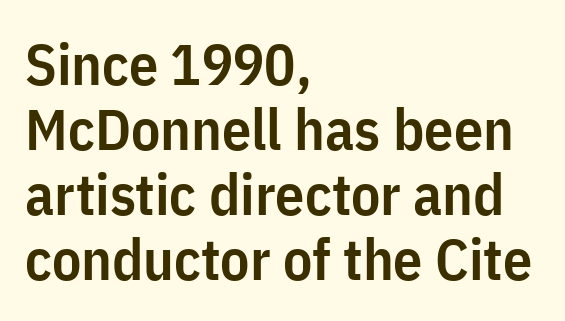
{"serif": "no", "italic": "no", "bold": "semi", "weight": "semibold", "width": "condensed", "stroke_contrast": "low", "x_height": "medium", "monospaced": "no", "underline": "no", "align": "left", "line_spacing": "tight", "line_spacing_ratio": 1.12, "letter_spacing": "normal", "letter_spacing_em": 0.0, "glyph_px": 58}
